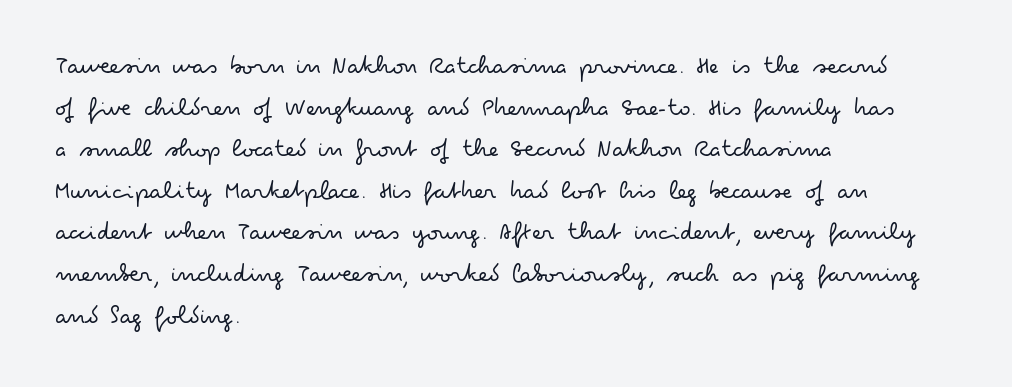
Q: Is the text bold? A: No.
Q: Is the text italic (slanted)? A: No, it is upright.
Q: Is the text underlined? A: No.
Q: How is the paragraph aligned? A: Left-aligned.
Q: Is the spacing between letters normal or unusually wide? A: Normal.
Q: Is the spacing between lines tight, normal or loose? A: Normal.
